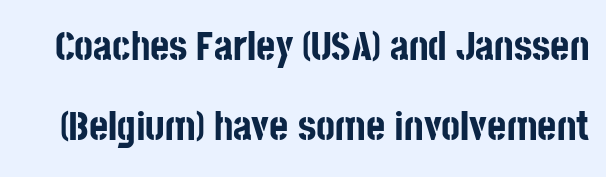
{"serif": "no", "italic": "no", "bold": "yes", "weight": "bold", "width": "condensed", "stroke_contrast": "low", "x_height": "large", "monospaced": "no", "underline": "no", "line_spacing": "loose", "line_spacing_ratio": 1.94, "letter_spacing": "normal", "letter_spacing_em": 0.0, "glyph_px": 41}
